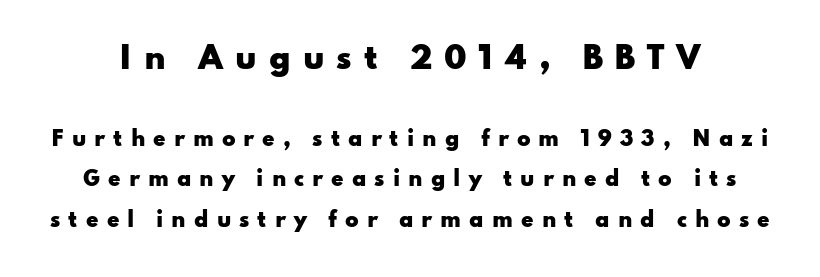
The lettering stays uniformly vertical, giving the passage a roman look. You could only call the tracking loose — the letters float apart. Unlike a traditional serif, this face leaves its strokes unadorned. Words float on clear page, feet unadorned.
